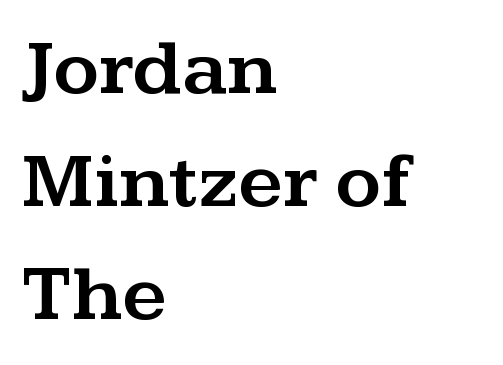
Q: Is the text italic (slanted)? A: No, it is upright.
Q: Is the typeface a serif or a sans-serif typeface? A: Serif.
Q: Is the text underlined? A: No.
Q: How is the paragraph aligned? A: Left-aligned.
Q: Is the spacing between letters normal or unusually wide? A: Normal.
Q: Is the spacing between lines tight, normal or loose? A: Normal.
Q: Width (condensed, normal, or wide)? A: Wide.
Q: Stroke contrast? A: Medium.
Q: x-height? A: Medium.
Q: Monospaced? A: No.
